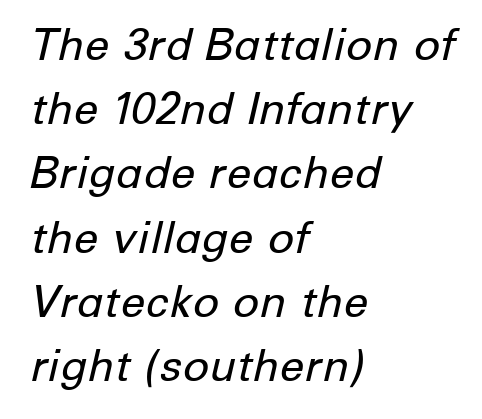
Heft: none added — not bold. Students, note that the glyphs here touch the page at normal intervals. There's an unmistakable incline to the writing here. This sample has the flowing, uneven cadence of proportional lettering.
